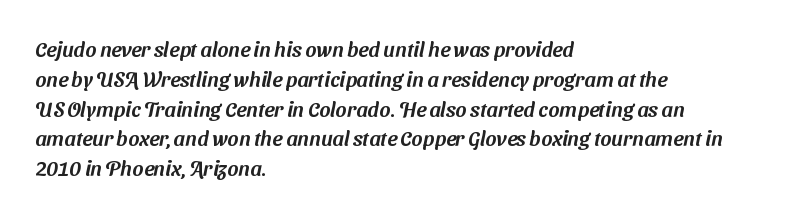
The image shows 21 px text type; set left-aligned, normal line spacing (1.42x), normal letter spacing, not underlined.
